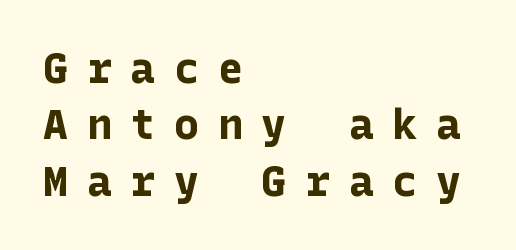
Q: Is the text bold? A: Yes.
Q: Is the text italic (slanted)? A: No, it is upright.
Q: Is the typeface a serif or a sans-serif typeface? A: Sans-serif.
Q: Is the text underlined? A: No.
Q: How is the paragraph aligned? A: Left-aligned.
Q: Is the spacing between letters normal or unusually wide? A: Unusually wide.
Q: Is the spacing between lines tight, normal or loose? A: Normal.
Q: Width (condensed, normal, or wide)? A: Normal.
Q: Stroke contrast? A: Low.
Q: x-height? A: Medium.
